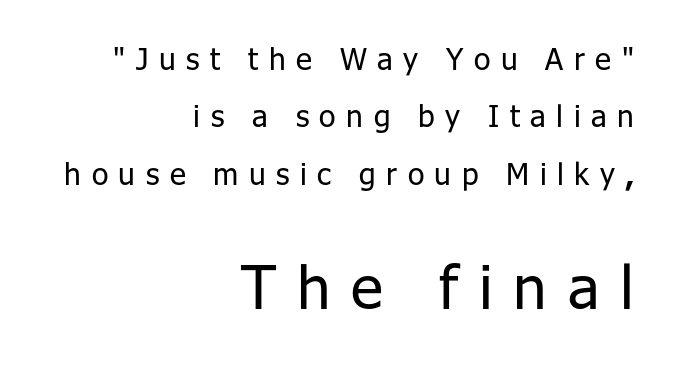
{"serif": "no", "italic": "no", "bold": "no", "weight": "regular", "width": "normal", "stroke_contrast": "low", "x_height": "medium", "monospaced": "no", "underline": "no", "align": "right", "line_spacing": "loose", "line_spacing_ratio": 1.91, "letter_spacing": "wide", "letter_spacing_em": 0.35, "larger_block": "second", "size_ratio": 2.0, "glyph_px": 60}
